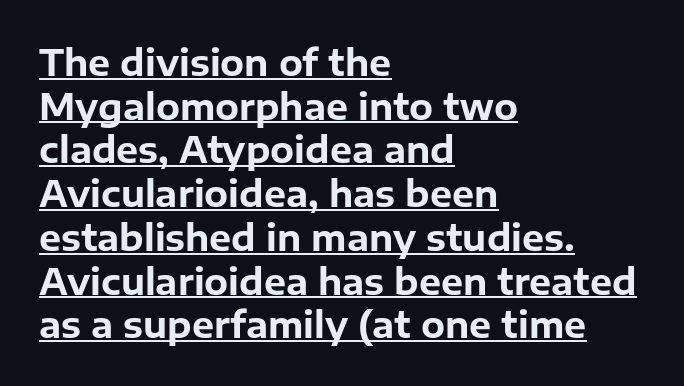
Q: Is the text bold? A: Yes.
Q: Is the text italic (slanted)? A: No, it is upright.
Q: Is the typeface a serif or a sans-serif typeface? A: Sans-serif.
Q: Is the text underlined? A: Yes.
Q: How is the paragraph aligned? A: Left-aligned.
Q: Is the spacing between letters normal or unusually wide? A: Normal.
Q: Is the spacing between lines tight, normal or loose? A: Normal.
Q: Width (condensed, normal, or wide)? A: Normal.
Q: Stroke contrast? A: Low.
Q: x-height? A: Medium.
Q: Monospaced? A: No.
